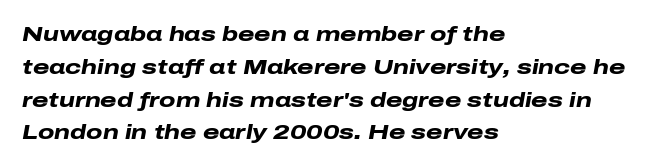
{"italic": "yes", "lean": "right", "slant_degrees": 10, "bold": "yes", "underline": "no", "align": "left", "line_spacing": "normal", "line_spacing_ratio": 1.56, "letter_spacing": "normal", "letter_spacing_em": 0.0, "glyph_px": 21}
